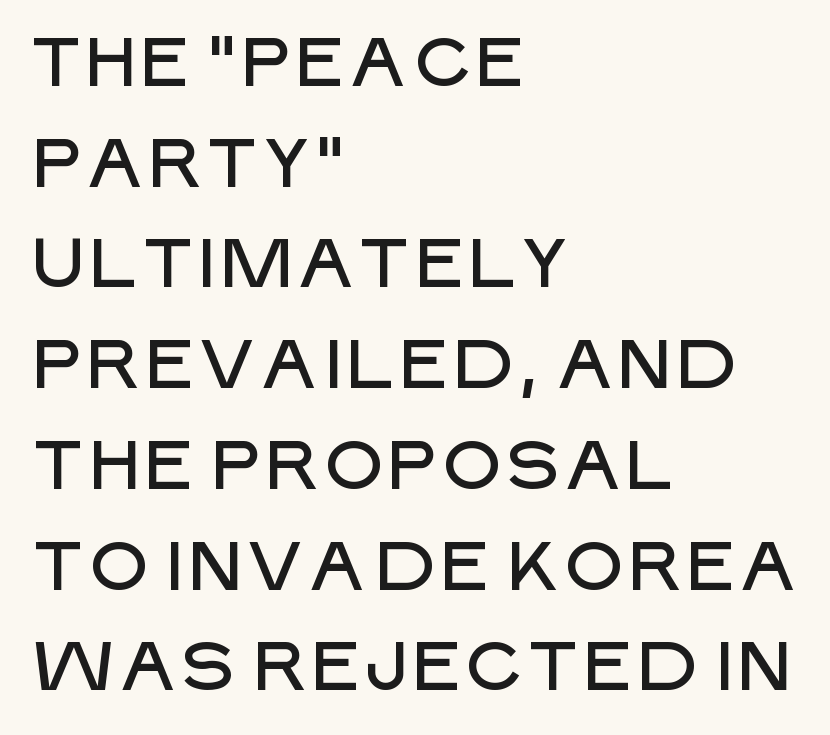
Descenders hang freely into open space. The horizontal fit of the characters is conventional and even. Compared with typical paragraphs, the rows here are spaced about the same. This sample has the flowing, uneven cadence of proportional lettering.
